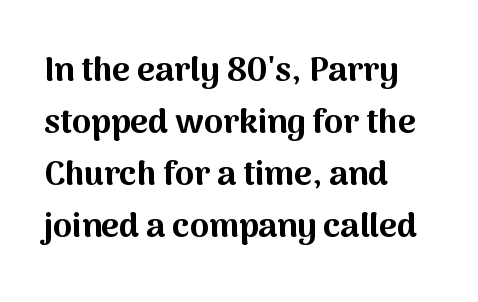
{"serif": "no", "italic": "no", "bold": "yes", "weight": "bold", "width": "normal", "stroke_contrast": "medium", "x_height": "medium", "monospaced": "no", "underline": "no", "align": "left", "line_spacing": "normal", "line_spacing_ratio": 1.53, "letter_spacing": "normal", "letter_spacing_em": 0.0, "glyph_px": 34}
